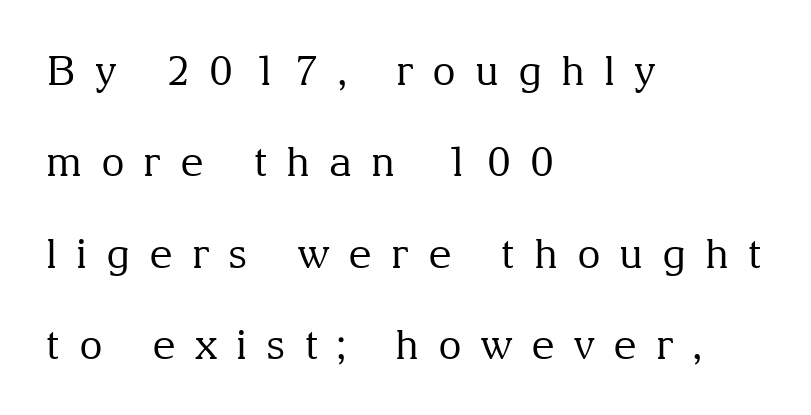
The image shows 41 px regular-weight serif type, upright; set left-aligned, loose line spacing (2.23x), unusually wide letter spacing (+0.46 em), not underlined; medium stroke contrast and a medium x-height.
